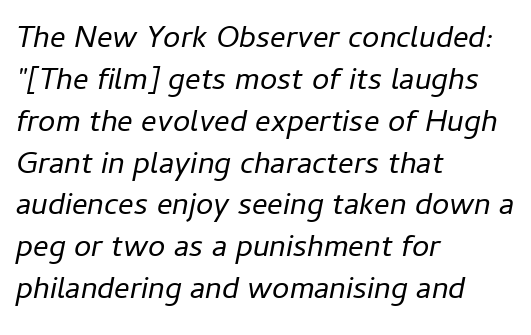
Does the leading feel generous? No, just average. Each letter keeps its own natural width here, so spacing adapts to shape. Quick note: underline off. Stroke thickness stays within the range of a standard reading face or lighter. Is the letter spacing exaggerated? No — it looks like the ordinary default. Short and long lines alike share a common starting point at left.
